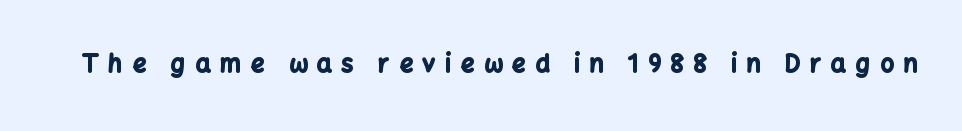
{"italic": "no", "bold": "yes", "underline": "no", "letter_spacing": "wide", "letter_spacing_em": 0.4, "glyph_px": 24}
